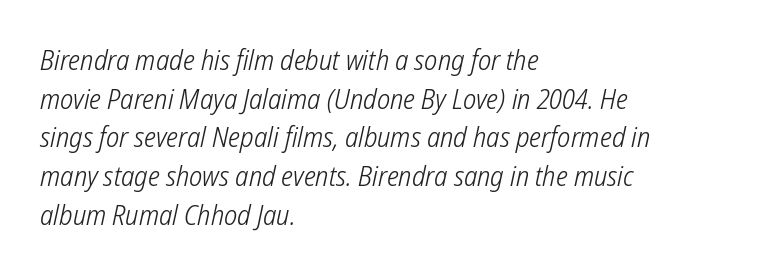
Proportional: the letters do not fall into vertical columns. No feet cap the strokes, marking this as sans-serif type. This block has exactly the height ordinary leading produces. Each word holds together tightly as a unit, with standard inter-letter gaps.
